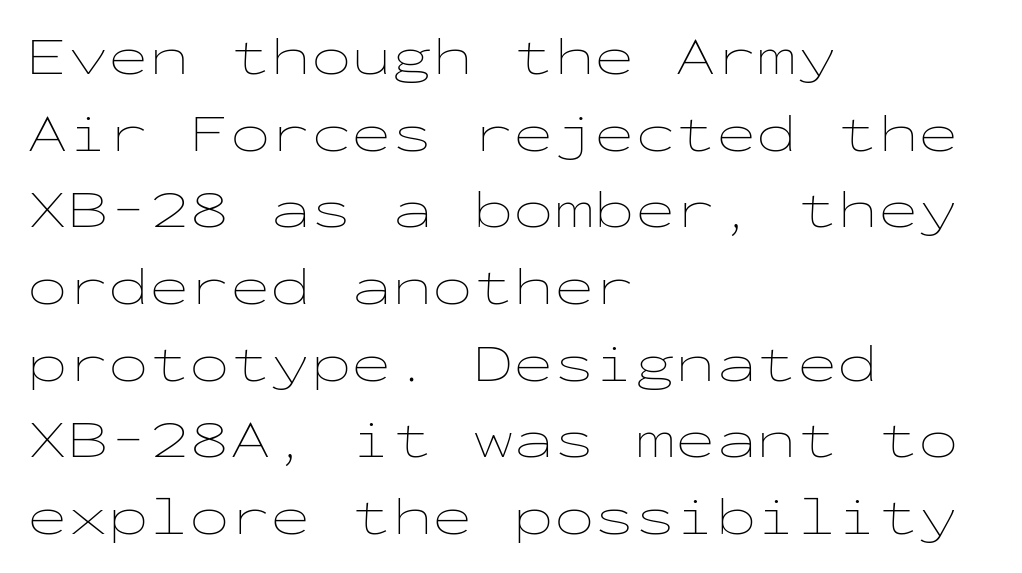
Q: Is the text bold? A: No.
Q: Is the text italic (slanted)? A: No, it is upright.
Q: Is the text underlined? A: No.
Q: How is the paragraph aligned? A: Left-aligned.
Q: Is the spacing between letters normal or unusually wide? A: Normal.
Q: Is the spacing between lines tight, normal or loose? A: Normal.
Q: Width (condensed, normal, or wide)? A: Wide.
Q: Stroke contrast? A: Low.
Q: x-height? A: Medium.
Q: Monospaced? A: Yes.
